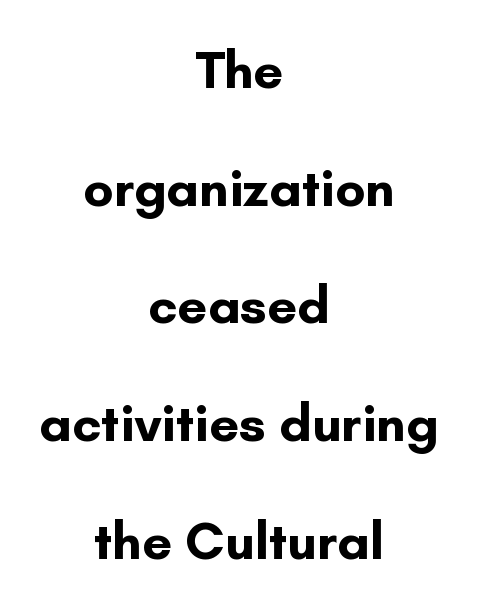
Q: Is the text bold? A: Yes.
Q: Is the text italic (slanted)? A: No, it is upright.
Q: Is the typeface a serif or a sans-serif typeface? A: Sans-serif.
Q: Is the text underlined? A: No.
Q: How is the paragraph aligned? A: Centered.
Q: Is the spacing between letters normal or unusually wide? A: Normal.
Q: Is the spacing between lines tight, normal or loose? A: Loose.
Q: Width (condensed, normal, or wide)? A: Normal.
Q: Stroke contrast? A: Low.
Q: x-height? A: Small.
Q: Monospaced? A: No.
